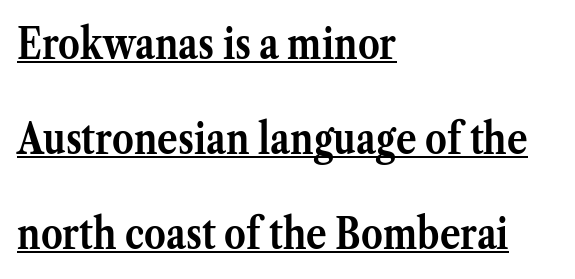
The image shows 43 px semibold serif type, upright; set left-aligned, loose line spacing (2.21x), normal letter spacing, underlined; medium stroke contrast and a medium x-height.
